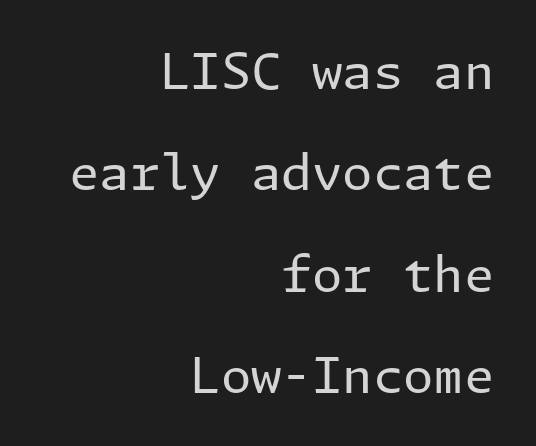
The image shows 49 px regular-weight sans-serif type, upright; set right-aligned, loose line spacing (2.07x), normal letter spacing, not underlined; low stroke contrast and a medium x-height.
